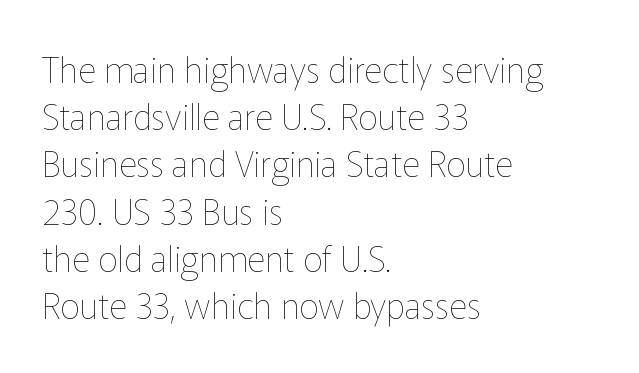
No chunkiness to these letters — they're not bold. Short and long lines alike share a common starting point at left. Does the lettering tilt? It doesn't — this is upright. Letter spacing: default. Normally led — the rows are evenly, conventionally spaced. The letters advance in unequal steps, a hallmark of proportional type.
